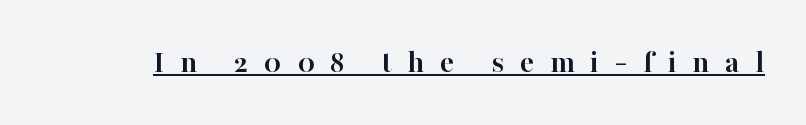
Q: Is the text bold? A: Yes.
Q: Is the text italic (slanted)? A: No, it is upright.
Q: Is the typeface a serif or a sans-serif typeface? A: Serif.
Q: Is the text underlined? A: Yes.
Q: Is the spacing between letters normal or unusually wide? A: Unusually wide.
Q: Width (condensed, normal, or wide)? A: Normal.
Q: Stroke contrast? A: High.
Q: x-height? A: Medium.
Q: Monospaced? A: No.
